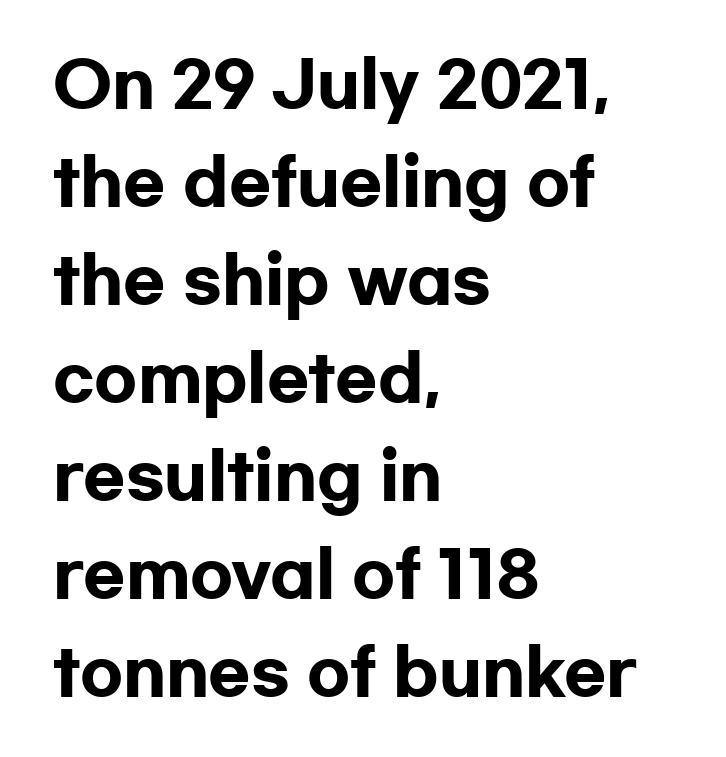
The image shows 62 px heavy, wide sans-serif type, upright; set left-aligned, normal line spacing (1.58x), normal letter spacing, not underlined; low stroke contrast and a medium x-height.
